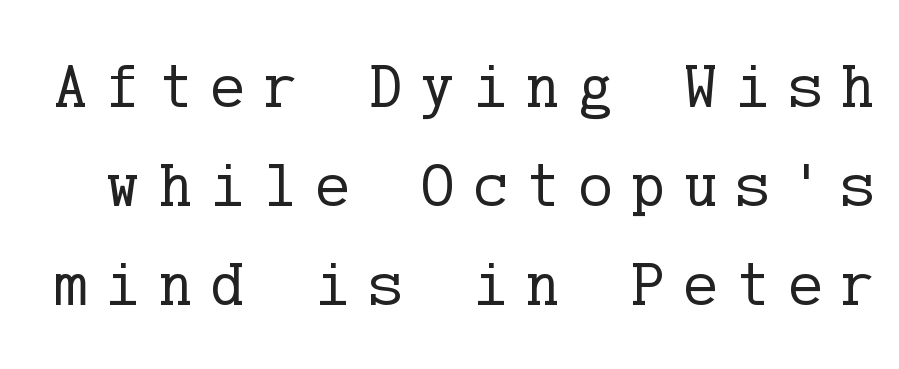
Letters rest on an invisible, unmarked baseline. Counters stay open thanks to moderate or lighter strokes. Tall strokes in this sample are plumb rather than angled. Caption: expanded tracking, letters set apart. Regular leading.
